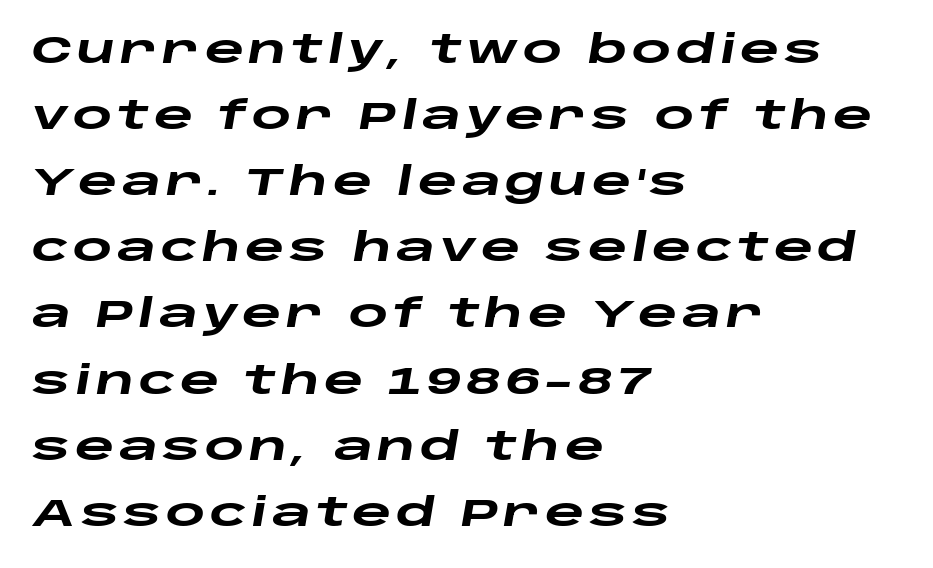
{"italic": "yes", "lean": "right", "slant_degrees": 10, "bold": "yes", "weight": "heavy", "width": "wide", "stroke_contrast": "low", "x_height": "large", "monospaced": "no", "underline": "no", "align": "left", "line_spacing_ratio": 1.74, "glyph_px": 38}
